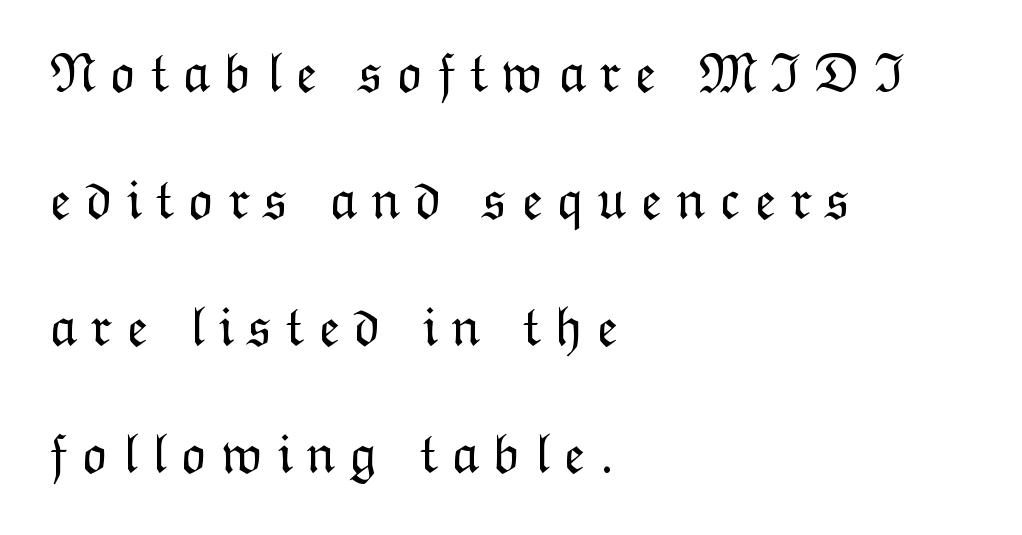
The image shows 56 px light type, upright; set left-aligned, loose line spacing (2.27x), unusually wide letter spacing (+0.24 em), not underlined; low stroke contrast and a medium x-height.
